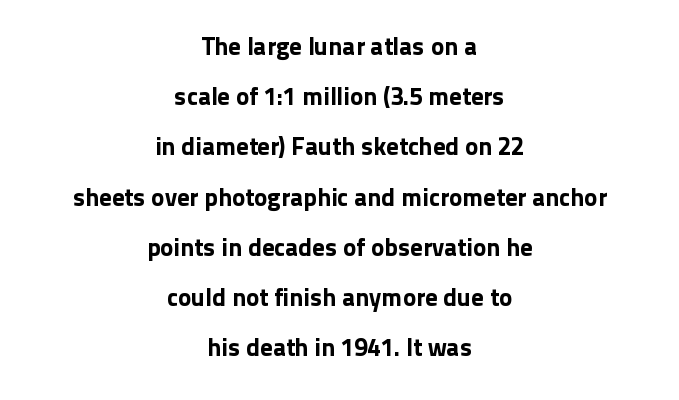
Tracking here is standard; glyphs follow each other at the usual distance. The whitespace from short lines is split evenly between both sides. The passage shown stacks its lines with a broad gap. Unlike italic type, these characters show no tilt at all. Plain, unruled lines of type.
